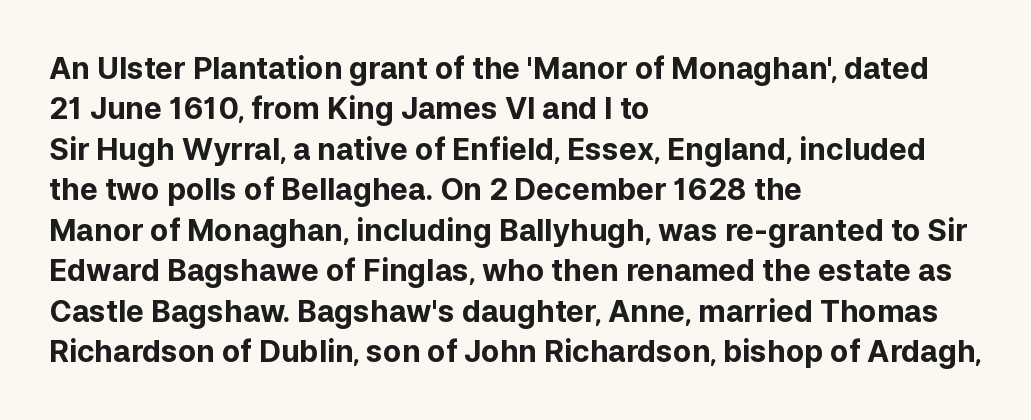
Compared with an ordinary text face, these strokes are far heavier — a full bold. The rendering uses a moderate line-height, typical for paragraphs. Does the type have serifs? No, each stem ends abruptly. Quick note: underline off. No extra tracking has been applied to these lines.
